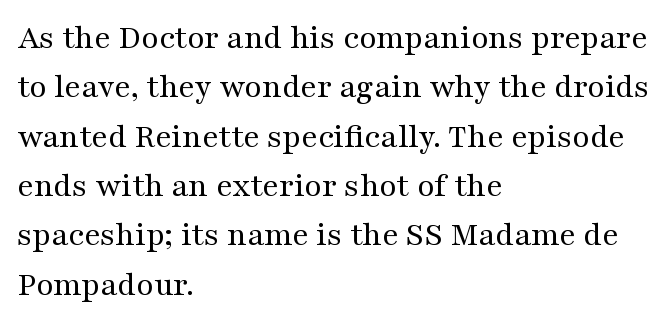
The image shows 35 px regular-weight, wide serif type, upright; set left-aligned, normal line spacing (1.41x), normal letter spacing, not underlined; medium stroke contrast and a medium x-height.
